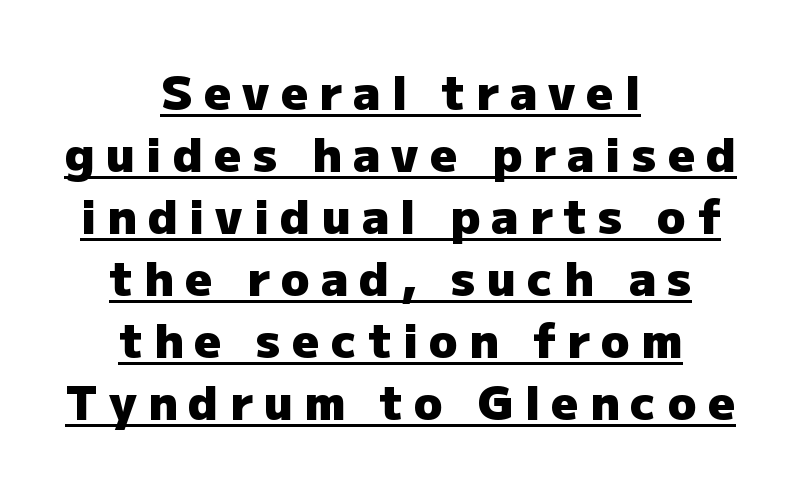
The sample has been set heavy, in full bold. Does the lettering tilt? It doesn't — this is upright. Alignment: centered. Serif or sans? Sans — the stroke terminals are bare. Successive baselines arrive at the customary interval. The passage shown is typed in a proportional face where columns would drift.
